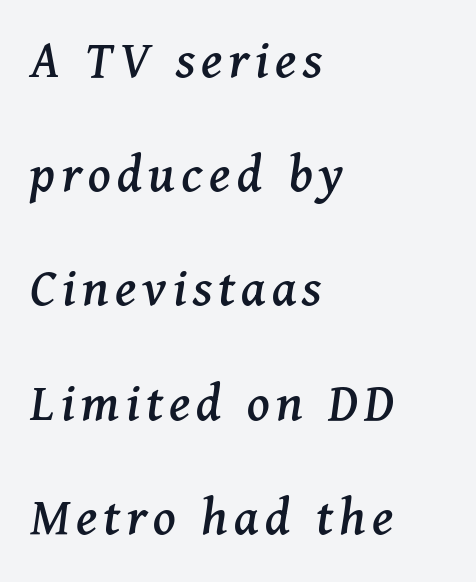
There's an unmistakable incline to the writing here. Varying glyph widths throughout — classic text-font behaviour. What's the leading like? Stretched, with rows far apart. The glyphs are unaccompanied by any horizontal stroke below them.
